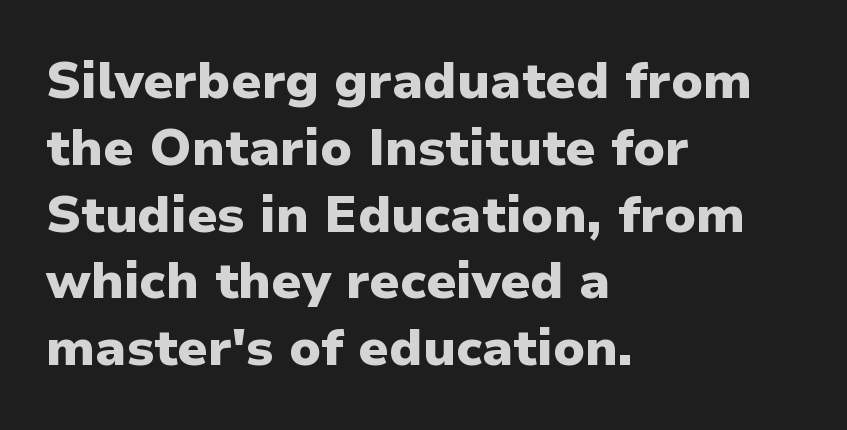
{"serif": "no", "italic": "no", "bold": "yes", "weight": "heavy", "width": "normal", "stroke_contrast": "low", "x_height": "medium", "monospaced": "no", "underline": "no", "align": "left", "line_spacing": "normal", "line_spacing_ratio": 1.31, "letter_spacing": "normal", "letter_spacing_em": 0.0, "glyph_px": 51}
